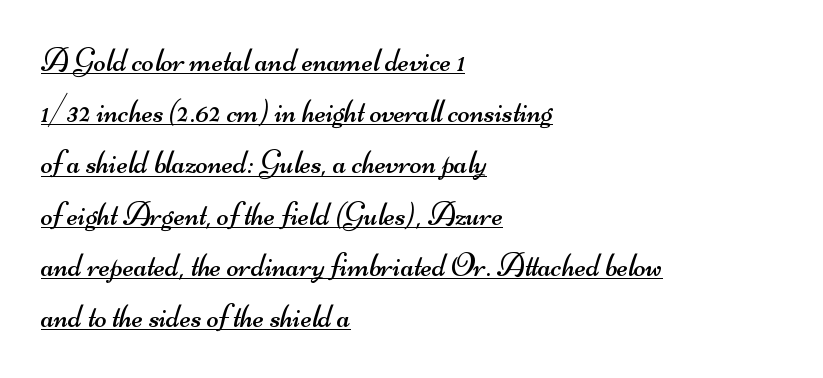
Q: Is the text bold? A: No.
Q: Is the typeface a serif or a sans-serif typeface? A: Sans-serif.
Q: Is the text underlined? A: Yes.
Q: How is the paragraph aligned? A: Left-aligned.
Q: Is the spacing between letters normal or unusually wide? A: Normal.
Q: Is the spacing between lines tight, normal or loose? A: Normal.
Q: Width (condensed, normal, or wide)? A: Wide.
Q: Stroke contrast? A: Medium.
Q: x-height? A: Small.
Q: Monospaced? A: No.
